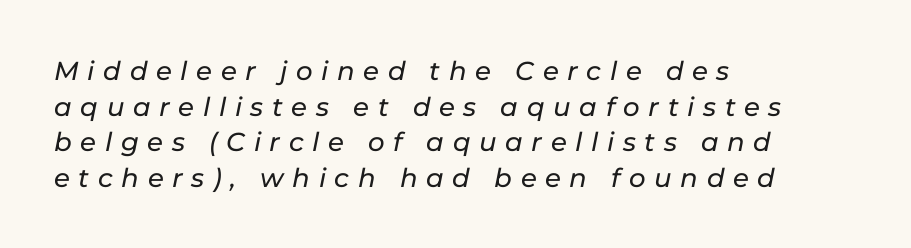
The image shows 26 px text type, italic (leaning right); set left-aligned, normal line spacing (1.37x), unusually wide letter spacing (+0.33 em), not underlined.
